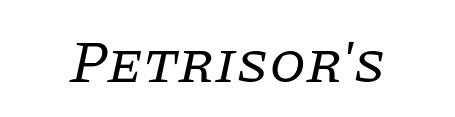
The image shows 59 px regular-weight serif type, italic (leaning right); set centered, normal letter spacing, not underlined; low stroke contrast and a large x-height.
